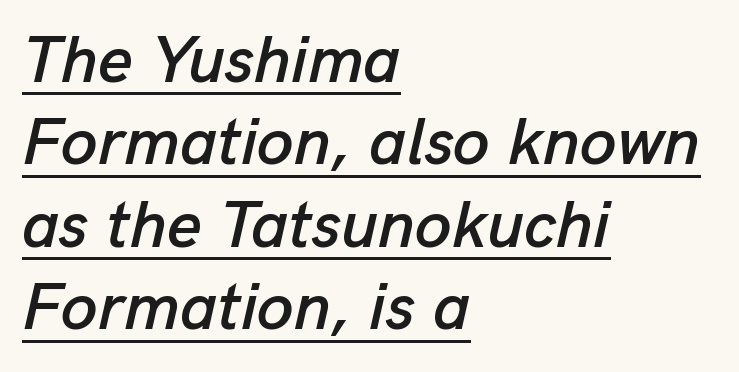
{"italic": "yes", "lean": "right", "slant_degrees": 13, "width": "normal", "stroke_contrast": "low", "x_height": "medium", "monospaced": "no", "underline": "yes", "align": "left", "line_spacing": "normal", "line_spacing_ratio": 1.25, "letter_spacing": "normal", "letter_spacing_em": 0.0, "glyph_px": 66}
